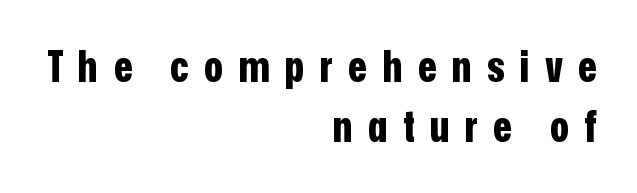
The image shows 43 px bold, condensed sans-serif type, upright; set right-aligned, normal line spacing (1.39x), unusually wide letter spacing (+0.36 em), not underlined; low stroke contrast and a medium x-height.
